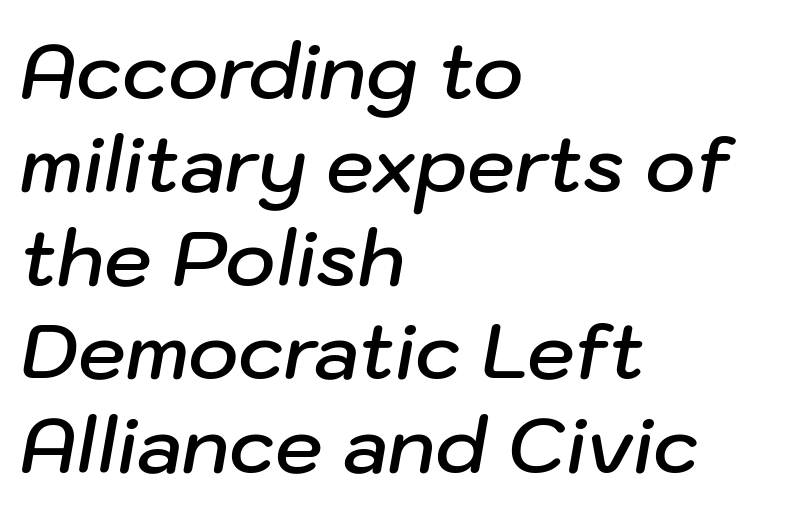
{"italic": "yes", "lean": "right", "slant_degrees": 10, "bold": "semi", "weight": "semibold", "width": "normal", "stroke_contrast": "low", "x_height": "medium", "monospaced": "no", "underline": "no", "align": "left", "line_spacing_ratio": 1.23, "letter_spacing": "normal", "letter_spacing_em": 0.0, "glyph_px": 76}
